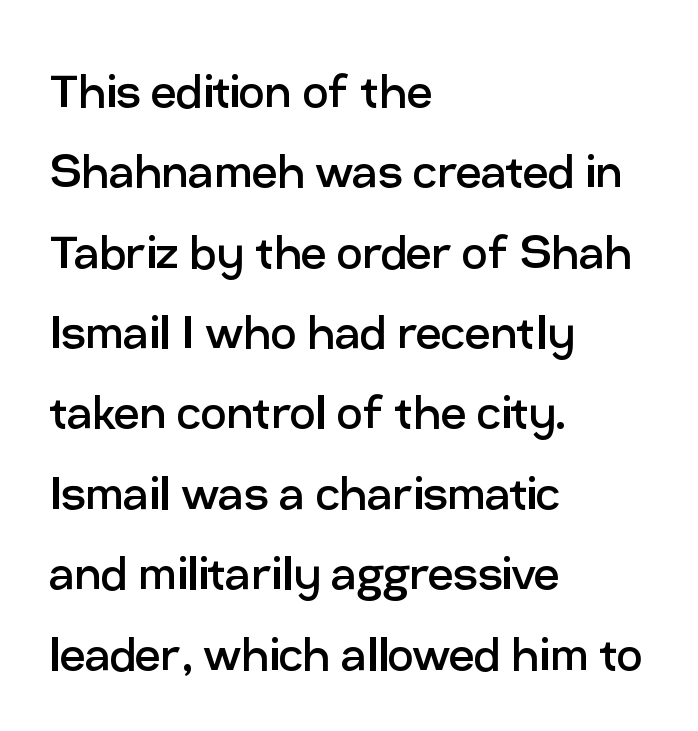
Q: Is the text bold? A: No.
Q: Is the text italic (slanted)? A: No, it is upright.
Q: Is the typeface a serif or a sans-serif typeface? A: Sans-serif.
Q: Is the text underlined? A: No.
Q: How is the paragraph aligned? A: Left-aligned.
Q: Is the spacing between letters normal or unusually wide? A: Normal.
Q: Is the spacing between lines tight, normal or loose? A: Normal.
Q: Width (condensed, normal, or wide)? A: Normal.
Q: Stroke contrast? A: Low.
Q: x-height? A: Medium.
Q: Monospaced? A: No.
